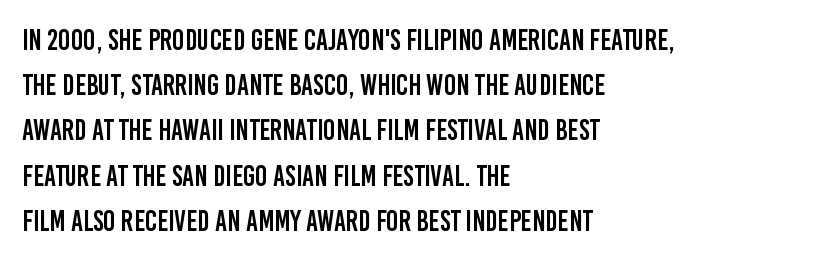
The strip under each line holds only bare page. Honestly, the letter spacing is just normal — you wouldn't notice it. Regarding leading, the lines here are spaced in the standard way. What kind of face is this? One without serifs — a sans. The letters stand upright; this is a roman face.
